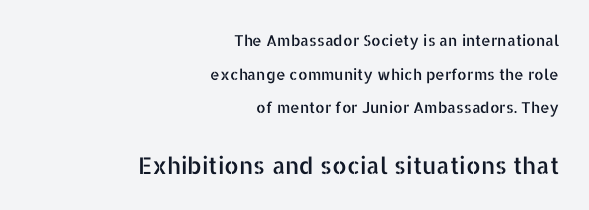
The image shows 23 px text type, upright; set right-aligned, loose line spacing (2.25x), normal letter spacing, not underlined; the second (bottom) block is 1.53x larger.
